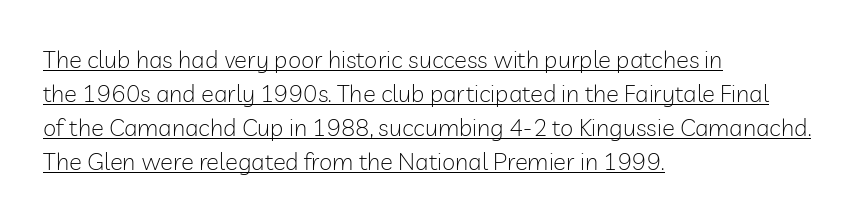
Q: Is the text bold? A: No.
Q: Is the text italic (slanted)? A: No, it is upright.
Q: Is the text underlined? A: Yes.
Q: How is the paragraph aligned? A: Left-aligned.
Q: Is the spacing between letters normal or unusually wide? A: Normal.
Q: Is the spacing between lines tight, normal or loose? A: Normal.
